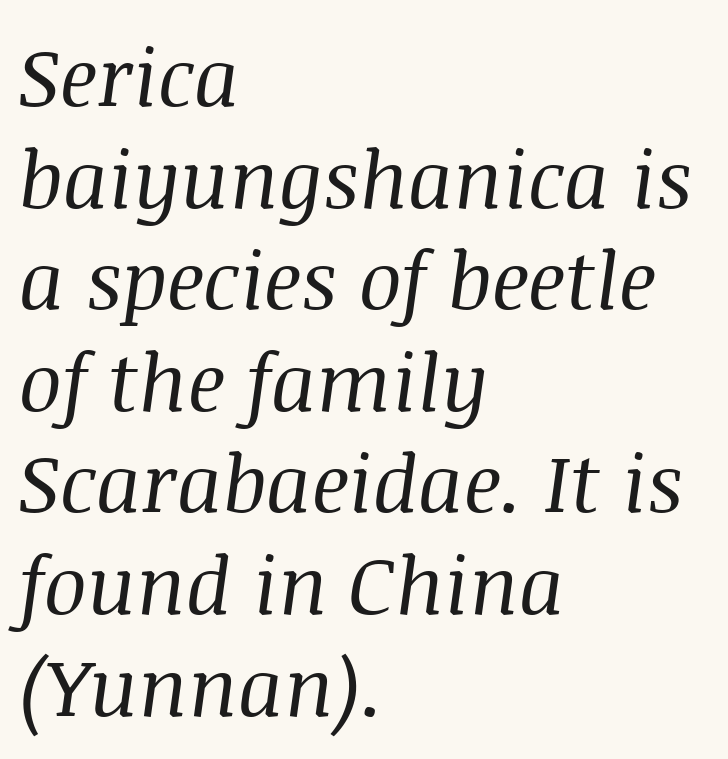
Each row of text sits above clean, open space. Italic: yes, the glyphs are oblique. Where is the straight margin? On the left. The gaps between neighbouring characters are ordinary and unremarkable.
